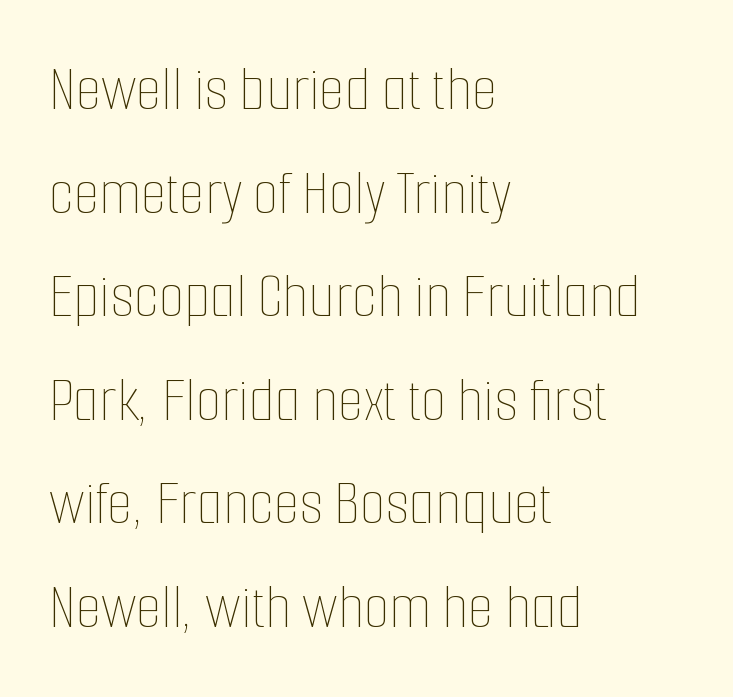
{"italic": "no", "bold": "no", "weight": "thin", "width": "condensed", "stroke_contrast": "low", "x_height": "medium", "monospaced": "no", "underline": "no", "align": "left", "line_spacing": "normal", "line_spacing_ratio": 1.57, "letter_spacing": "normal", "letter_spacing_em": 0.0, "glyph_px": 66}
